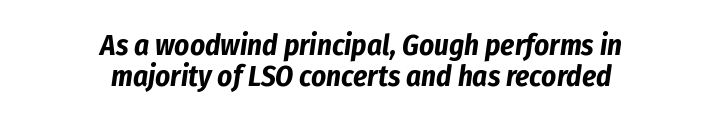
Spacing verdict: proportional, widths tailored to each character. Set as a true bold cut, around the 700 mark. Lines of text with bare space underneath. Whoever set this chose condensed vertical rhythm over breathing room. Neither beginnings nor endings align; midpoints do.
